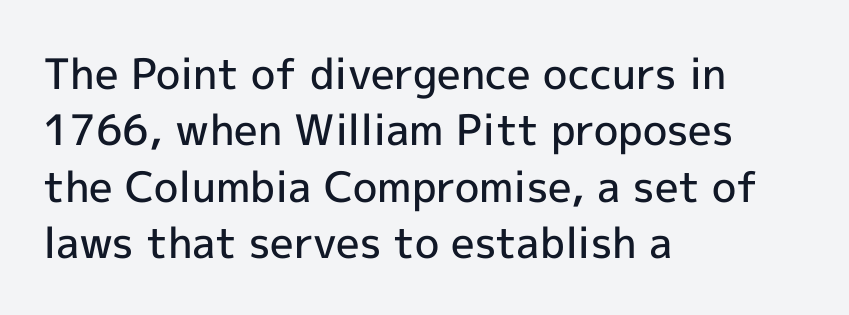
Between one letter and the next there's only the usual sliver of space. Notice how descenders clear the ascenders below comfortably — that's standard leading. The letters advance in unequal steps, a hallmark of proportional type. This is the regular roman posture of the typeface. The baseline area is clear.
